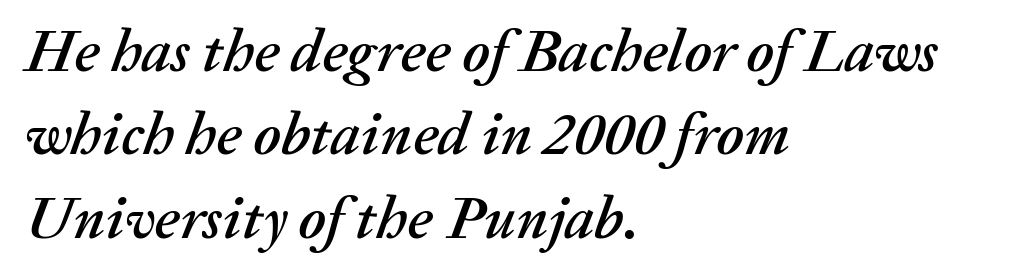
The compositor pushed each line to the left boundary. Clear beneath every line of the passage. Compared with typical body copy, the letter spacing here is the same. Rendered with sloped, italic letterforms. Summary of vertical rhythm: regular, with standard interline spacing.
